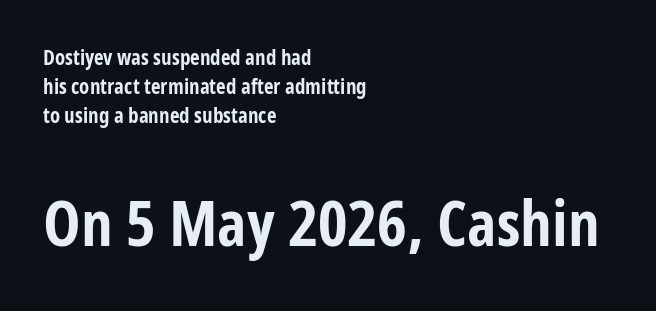
Q: Is the text bold? A: Yes.
Q: Is the text italic (slanted)? A: No, it is upright.
Q: Is the typeface a serif or a sans-serif typeface? A: Sans-serif.
Q: Is the text underlined? A: No.
Q: How is the paragraph aligned? A: Left-aligned.
Q: Is the spacing between letters normal or unusually wide? A: Normal.
Q: Is the spacing between lines tight, normal or loose? A: Normal.
Q: Which block of text is set in a larger size, the first (top) or the second (bottom)? A: The second (bottom) one.
Q: Width (condensed, normal, or wide)? A: Condensed.
Q: Stroke contrast? A: Low.
Q: x-height? A: Medium.
Q: Monospaced? A: No.
